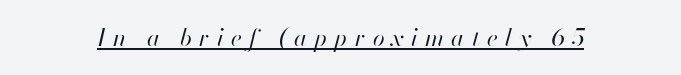
The passage shown has open, widely tracked lettering throughout. The typesetter has applied underlining to the passage shown. Yep, that's italic — everything's leaning. Weight class: somewhere from thin through regular.
